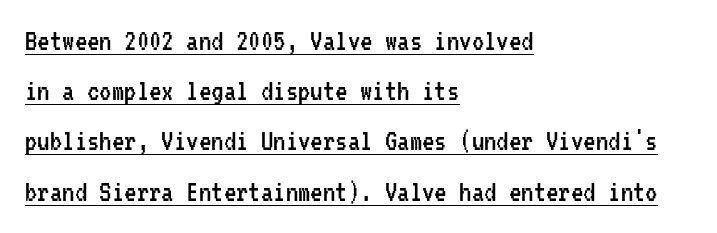
{"serif": "no", "italic": "no", "bold": "no", "weight": "regular", "width": "condensed", "stroke_contrast": "low", "x_height": "medium", "monospaced": "yes", "underline": "yes", "align": "left", "line_spacing": "normal", "line_spacing_ratio": 1.62, "letter_spacing": "normal", "letter_spacing_em": 0.0, "glyph_px": 31}
